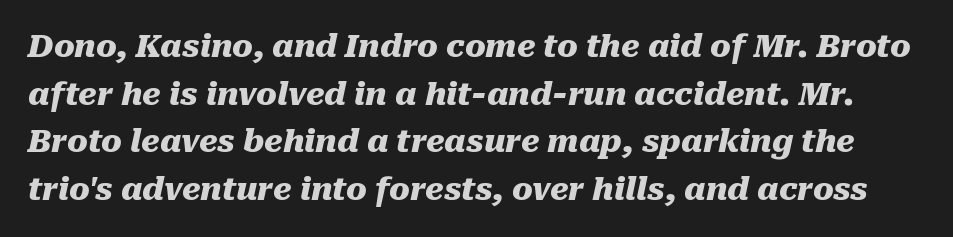
Q: Is the text bold? A: Yes.
Q: Is the text italic (slanted)? A: Yes, it leans right by about 10 degrees.
Q: Is the text underlined? A: No.
Q: Is the spacing between letters normal or unusually wide? A: Normal.
Q: Is the spacing between lines tight, normal or loose? A: Normal.
Q: Width (condensed, normal, or wide)? A: Normal.
Q: Stroke contrast? A: Medium.
Q: x-height? A: Medium.
Q: Monospaced? A: No.
